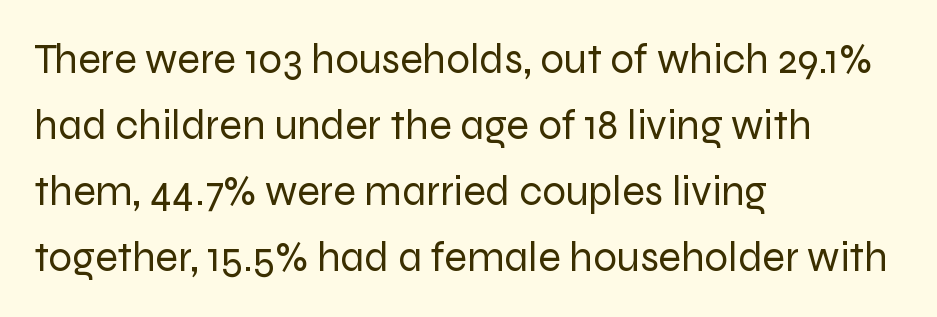
Q: Is the text bold? A: No.
Q: Is the text italic (slanted)? A: No, it is upright.
Q: Is the typeface a serif or a sans-serif typeface? A: Sans-serif.
Q: Is the text underlined? A: No.
Q: How is the paragraph aligned? A: Left-aligned.
Q: Is the spacing between letters normal or unusually wide? A: Normal.
Q: Is the spacing between lines tight, normal or loose? A: Normal.
Q: Width (condensed, normal, or wide)? A: Normal.
Q: Stroke contrast? A: Low.
Q: x-height? A: Medium.
Q: Monospaced? A: No.
